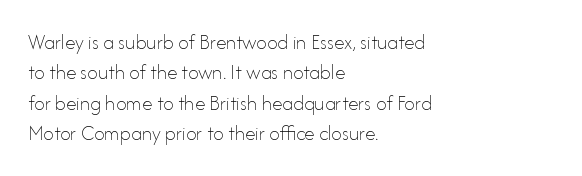
Q: Is the text bold? A: No.
Q: Is the text italic (slanted)? A: No, it is upright.
Q: Is the text underlined? A: No.
Q: How is the paragraph aligned? A: Left-aligned.
Q: Is the spacing between letters normal or unusually wide? A: Normal.
Q: Is the spacing between lines tight, normal or loose? A: Normal.
